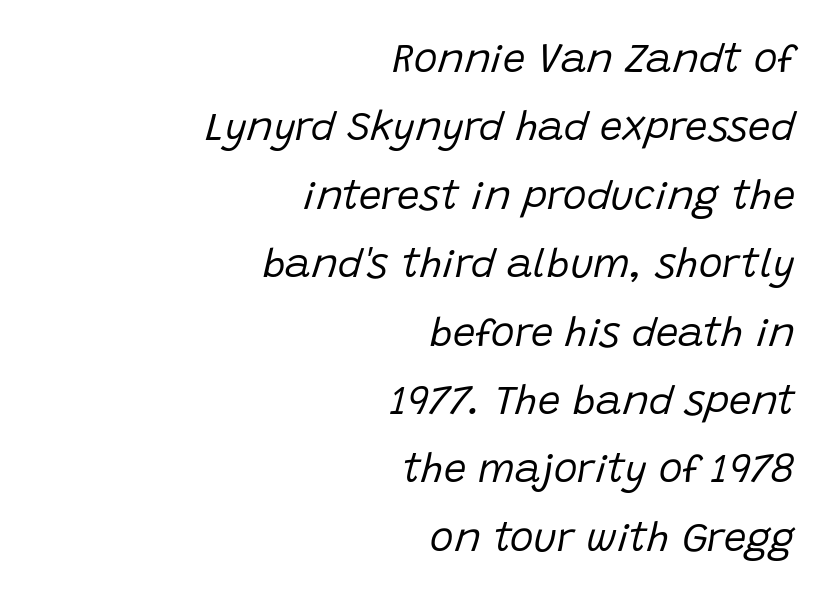
Q: Is the text bold? A: No.
Q: Is the text italic (slanted)? A: Yes, it leans right by about 15 degrees.
Q: Is the text underlined? A: No.
Q: How is the paragraph aligned? A: Right-aligned.
Q: Is the spacing between letters normal or unusually wide? A: Normal.
Q: Width (condensed, normal, or wide)? A: Normal.
Q: Stroke contrast? A: Low.
Q: x-height? A: Large.
Q: Monospaced? A: No.
